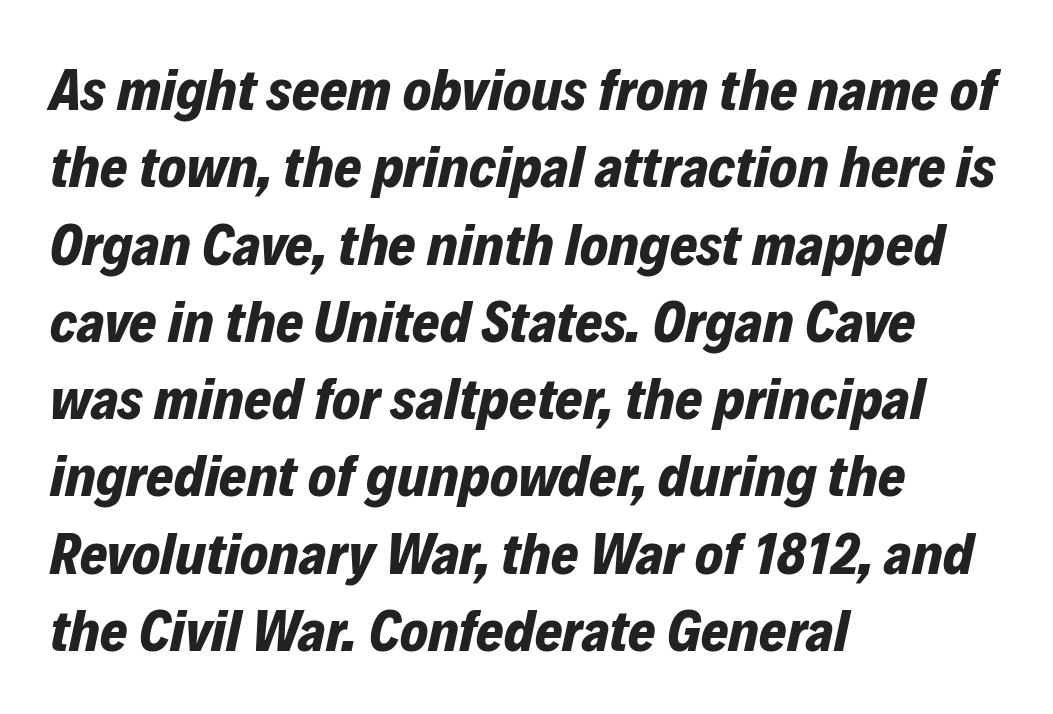
{"italic": "yes", "lean": "right", "slant_degrees": 12, "bold": "yes", "weight": "bold", "width": "normal", "stroke_contrast": "low", "x_height": "medium", "monospaced": "no", "underline": "no", "align": "left", "line_spacing": "normal", "line_spacing_ratio": 1.31, "letter_spacing": "normal", "letter_spacing_em": 0.0, "glyph_px": 59}
